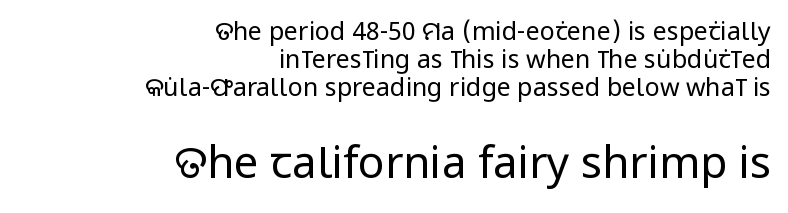
This layout puts the modest block above and the oversized block below. Honestly, there is no underline to notice here at all. Weight class: somewhere from thin through regular. The rendering keeps characters at their native spacing. The space between consecutive lines is stingy.
